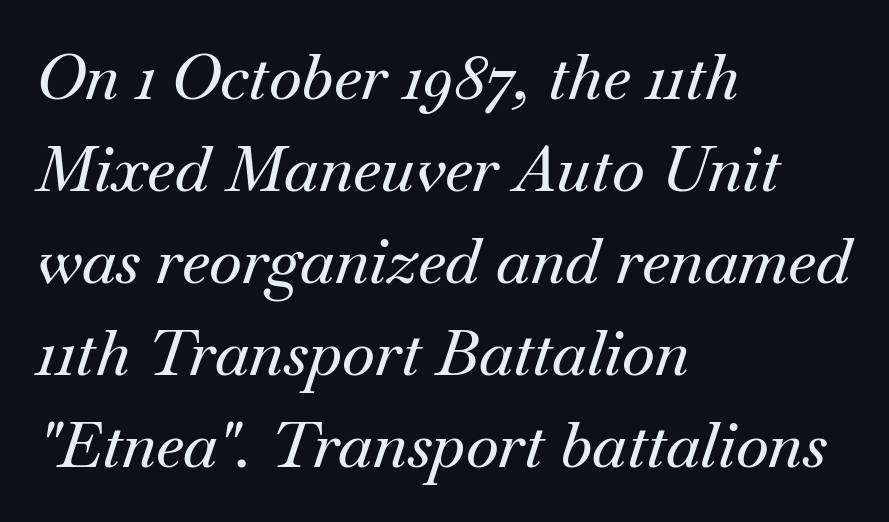
Q: Is the text italic (slanted)? A: Yes, it leans right by about 18 degrees.
Q: Is the typeface a serif or a sans-serif typeface? A: Serif.
Q: Is the text underlined? A: No.
Q: How is the paragraph aligned? A: Left-aligned.
Q: Is the spacing between letters normal or unusually wide? A: Normal.
Q: Is the spacing between lines tight, normal or loose? A: Normal.
Q: Width (condensed, normal, or wide)? A: Normal.
Q: Stroke contrast? A: Medium.
Q: x-height? A: Small.
Q: Monospaced? A: No.
